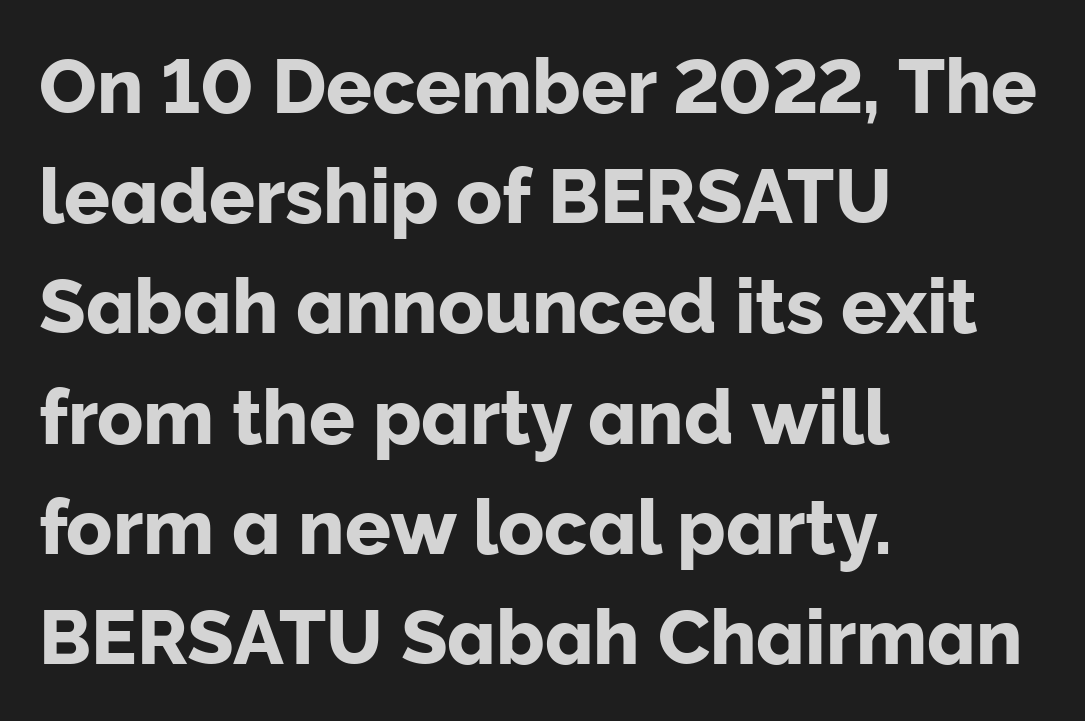
Q: Is the text italic (slanted)? A: No, it is upright.
Q: Is the typeface a serif or a sans-serif typeface? A: Sans-serif.
Q: Is the text underlined? A: No.
Q: How is the paragraph aligned? A: Left-aligned.
Q: Is the spacing between letters normal or unusually wide? A: Normal.
Q: Is the spacing between lines tight, normal or loose? A: Normal.
Q: Width (condensed, normal, or wide)? A: Normal.
Q: Stroke contrast? A: Low.
Q: x-height? A: Medium.
Q: Monospaced? A: No.
